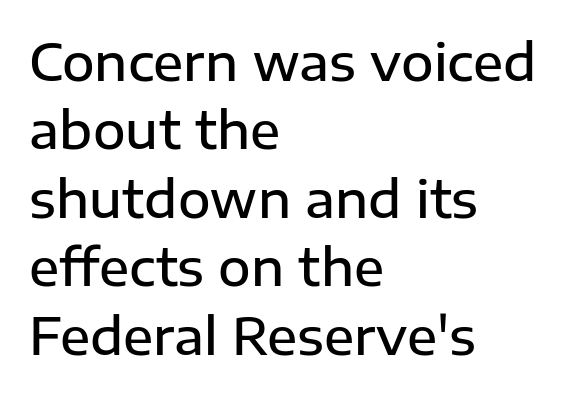
{"serif": "no", "italic": "no", "bold": "semi", "weight": "semibold", "width": "normal", "stroke_contrast": "low", "x_height": "medium", "monospaced": "no", "underline": "no", "align": "left", "line_spacing": "normal", "line_spacing_ratio": 1.37, "letter_spacing": "normal", "letter_spacing_em": 0.0, "glyph_px": 50}
